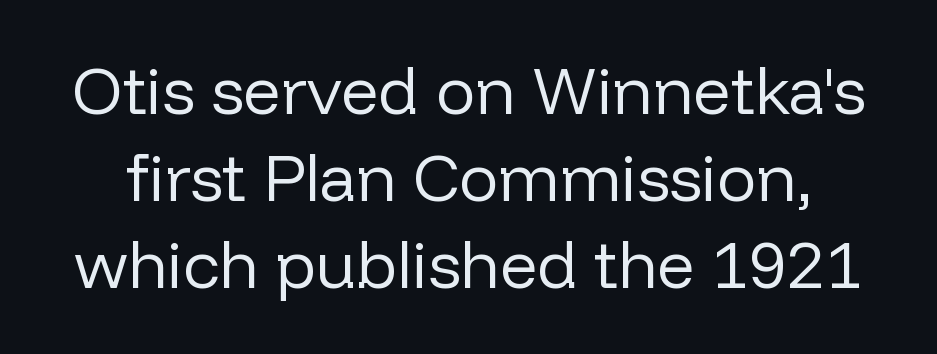
The image shows 66 px regular-weight sans-serif type, upright; set normal line spacing (1.32x), normal letter spacing, not underlined; low stroke contrast and a medium x-height.
